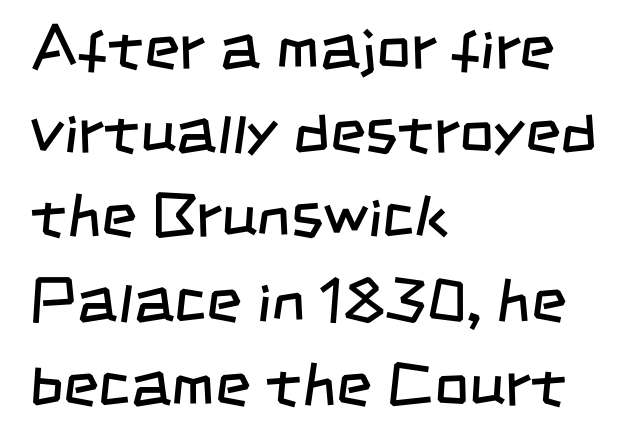
The image shows 61 px regular-weight, condensed sans-serif type; set left-aligned, normal line spacing (1.38x), normal letter spacing, not underlined; low stroke contrast and a large x-height.
